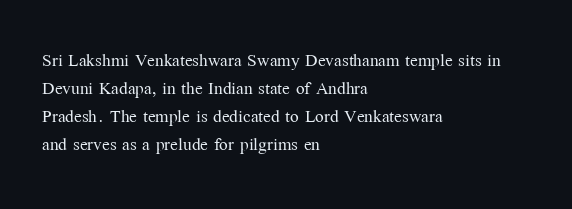
Every stem runs plumb, perpendicular to the baseline. Layout note: lines flush left. Decoration check: the copy has no underline. Short note: letters normally spaced.
